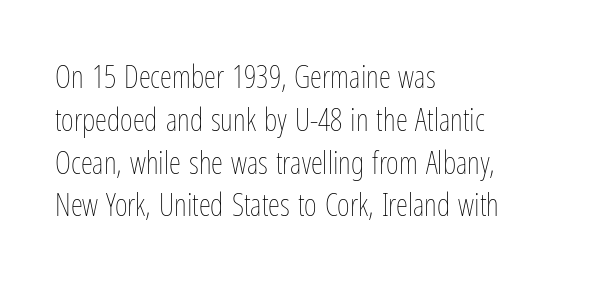
This is roman type, the default non-slanted kind. Each word holds together tightly as a unit, with standard inter-letter gaps. Casual observation: everything's shoved over to the left. Looks like regular typesetting: each glyph gets only the width it needs.
